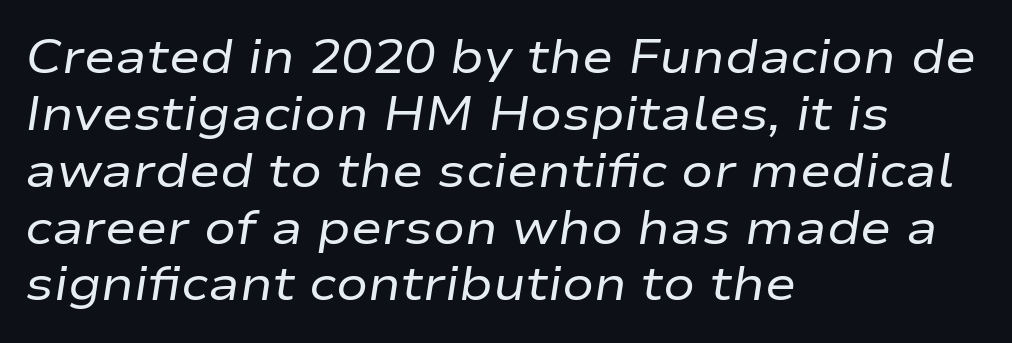
The image shows 47 px regular-weight, wide type, italic (leaning right); set left-aligned, line spacing 1.21x, normal letter spacing, not underlined; low stroke contrast and a medium x-height.
